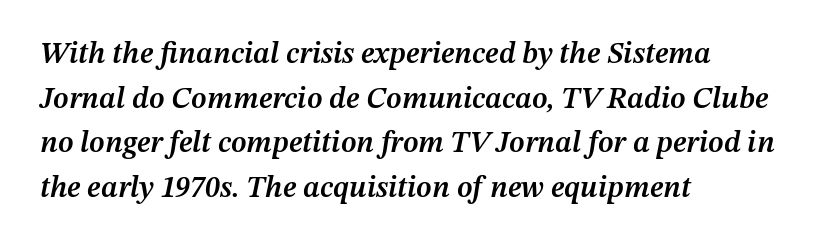
The image shows 30 px semibold type, italic (leaning right); set left-aligned, normal line spacing (1.49x), normal letter spacing, not underlined; medium stroke contrast and a medium x-height.
